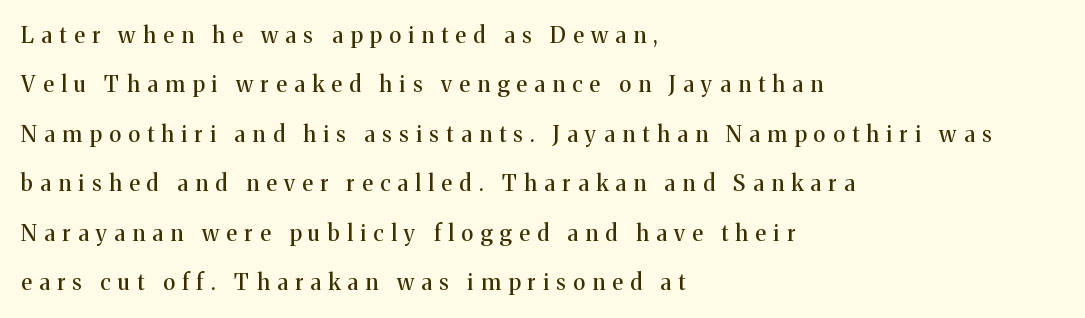
The image shows 22 px text type, upright; set left-aligned, loose line spacing (2.25x), unusually wide letter spacing (+0.34 em), not underlined.
